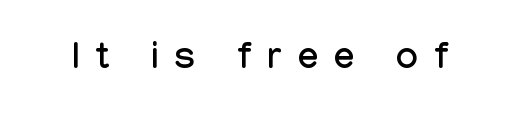
Note the varied advance widths — an 'i' is clearly narrower than an 'm'. A roman cut, with each character standing at attention. Only glyphs here, with clear space below each row. The characters display no serif detailing; their extremities are plain. Here the glyphs are tracked loosely, breaking word shapes into spaced letters.
